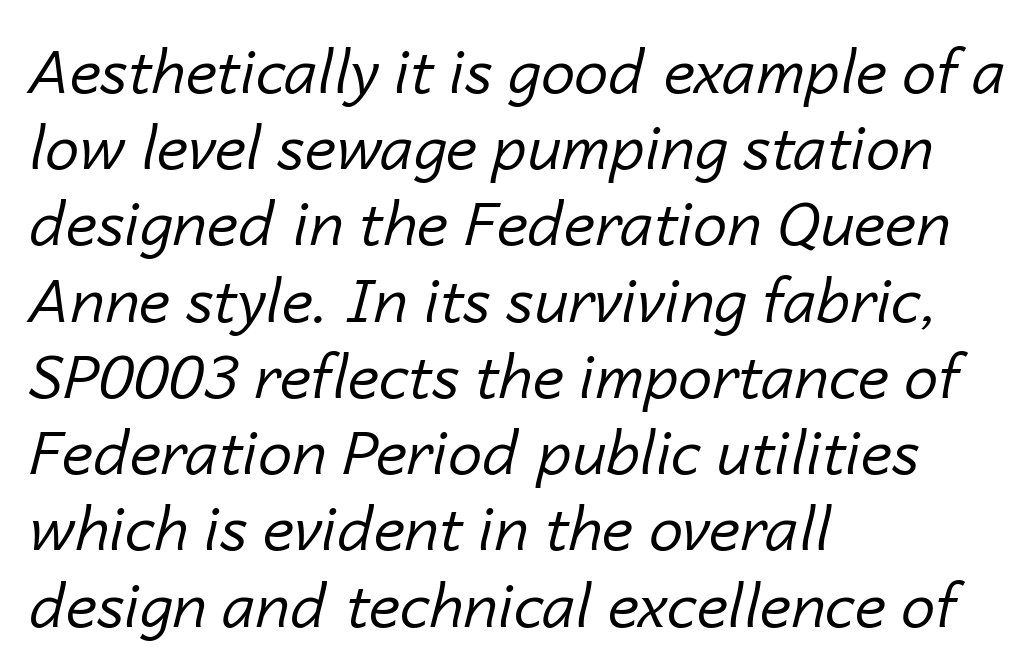
The letters look calm and open, with moderate or lighter stems. No word sits above an underline. The lines are quadded left. A typesetter would call this proportional, since set widths differ per character. The passage shown stacks its lines at a standard gap.
